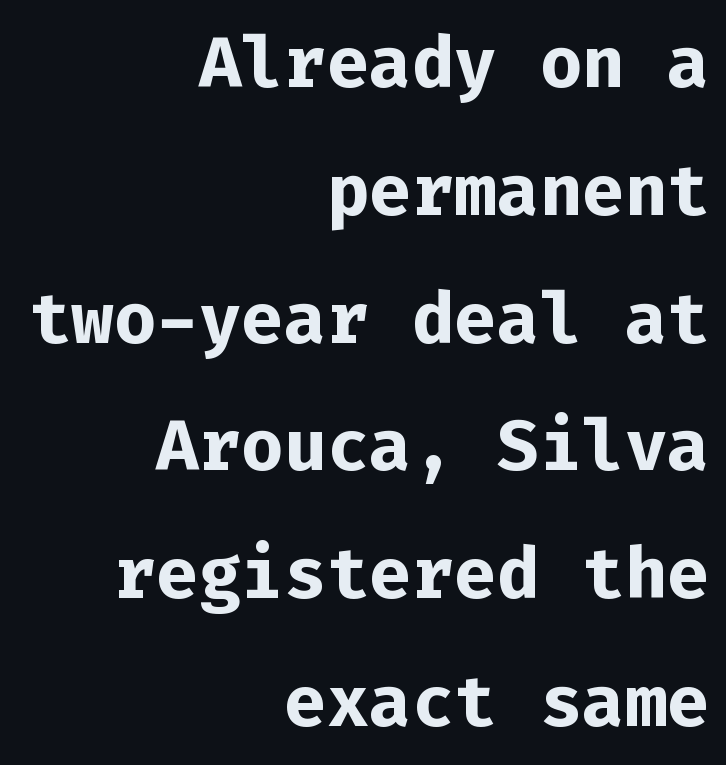
Q: Is the text bold? A: Yes.
Q: Is the text italic (slanted)? A: No, it is upright.
Q: Is the typeface a serif or a sans-serif typeface? A: Sans-serif.
Q: Is the text underlined? A: No.
Q: How is the paragraph aligned? A: Right-aligned.
Q: Is the spacing between letters normal or unusually wide? A: Normal.
Q: Width (condensed, normal, or wide)? A: Normal.
Q: Stroke contrast? A: Low.
Q: x-height? A: Medium.
Q: Monospaced? A: Yes.
